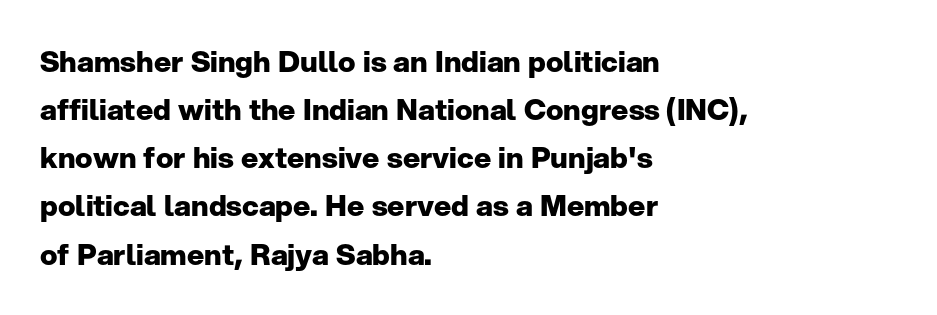
A normal amount of white space separates one row of letters from the next. Rendered with straight, roman letterforms. Proportional: the letters do not fall into vertical columns. Caption: standard tracking, unaltered. How heavy is the stroke? Heavy — this is a bold. In CSS terms this would be text-align: left.
